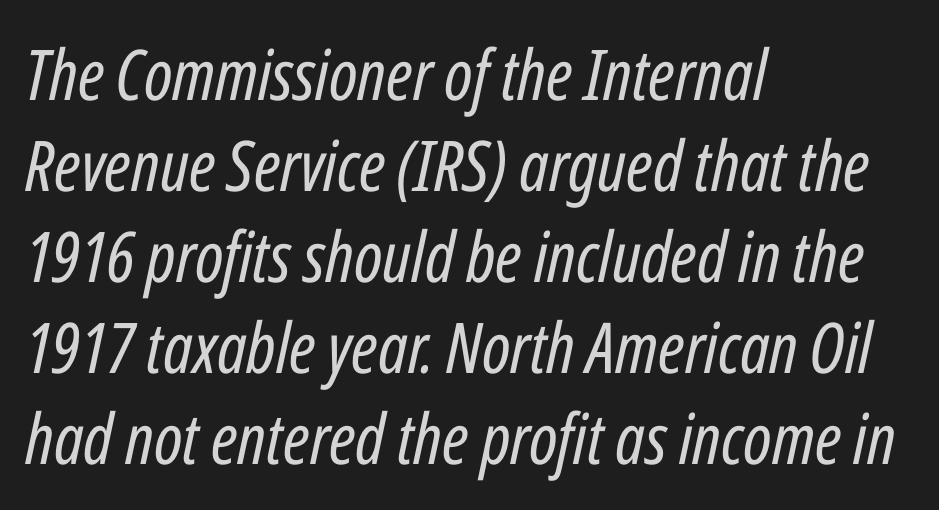
Q: Is the text bold? A: No.
Q: Is the text italic (slanted)? A: Yes, it leans right by about 12 degrees.
Q: Is the text underlined? A: No.
Q: How is the paragraph aligned? A: Left-aligned.
Q: Is the spacing between letters normal or unusually wide? A: Normal.
Q: Is the spacing between lines tight, normal or loose? A: Normal.
Q: Width (condensed, normal, or wide)? A: Condensed.
Q: Stroke contrast? A: Low.
Q: x-height? A: Medium.
Q: Monospaced? A: No.
